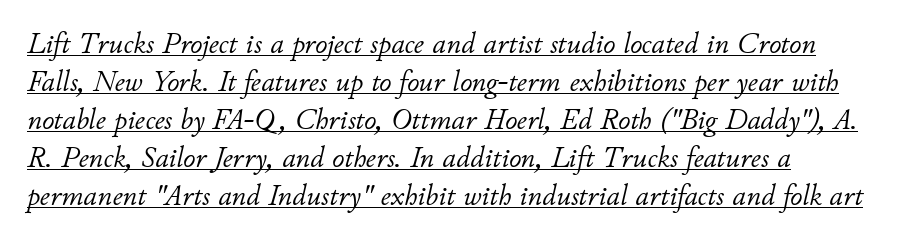
Q: Is the text bold? A: No.
Q: Is the text italic (slanted)? A: Yes, it leans right by about 11 degrees.
Q: Is the text underlined? A: Yes.
Q: Is the spacing between letters normal or unusually wide? A: Normal.
Q: Is the spacing between lines tight, normal or loose? A: Normal.
Q: Width (condensed, normal, or wide)? A: Normal.
Q: Stroke contrast? A: Low.
Q: x-height? A: Small.
Q: Monospaced? A: No.
